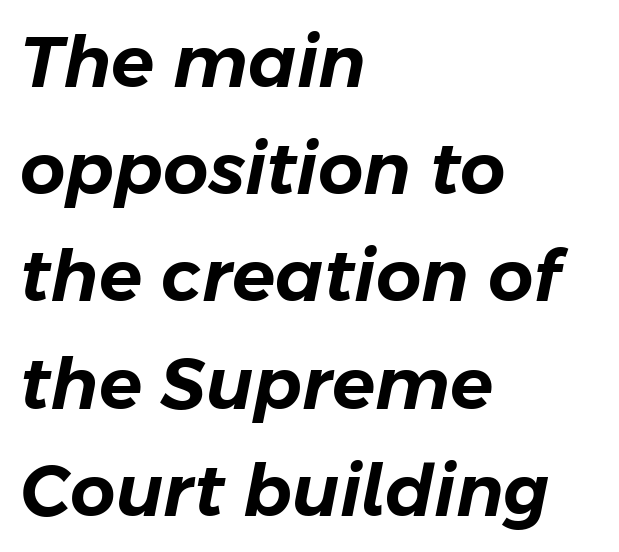
The image shows 71 px text type, italic (leaning right); set left-aligned, normal line spacing (1.51x), normal letter spacing, not underlined; low stroke contrast and a medium x-height.
